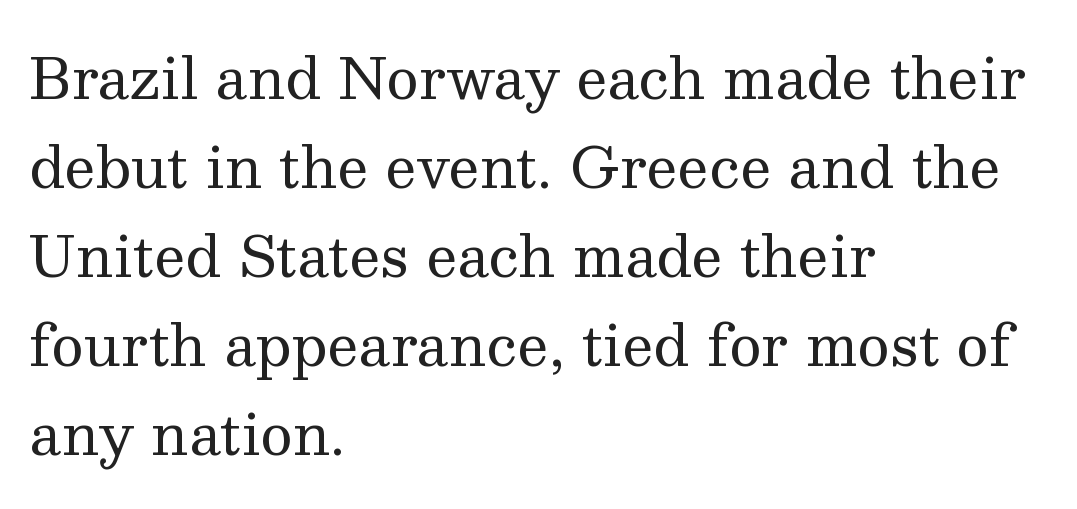
{"serif": "yes", "italic": "no", "bold": "no", "weight": "regular", "width": "normal", "stroke_contrast": "medium", "x_height": "medium", "monospaced": "no", "underline": "no", "align": "left", "line_spacing": "normal", "line_spacing_ratio": 1.59, "letter_spacing": "normal", "letter_spacing_em": 0.0, "glyph_px": 56}
